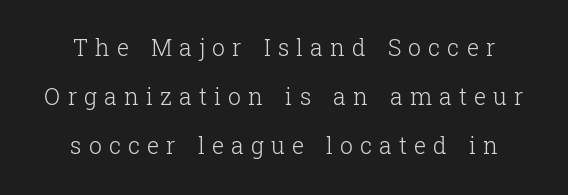
Q: Is the text bold? A: No.
Q: Is the text italic (slanted)? A: No, it is upright.
Q: Is the text underlined? A: No.
Q: How is the paragraph aligned? A: Centered.
Q: Is the spacing between letters normal or unusually wide? A: Unusually wide.
Q: Is the spacing between lines tight, normal or loose? A: Loose.
